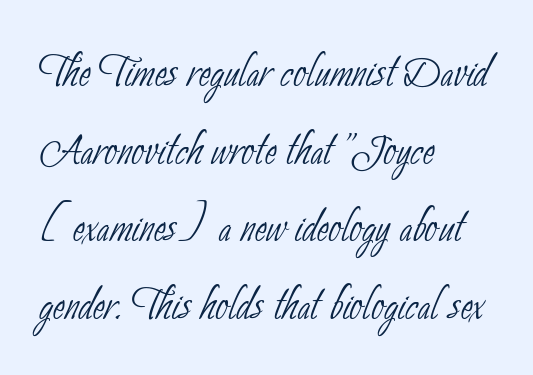
Decoration check: the copy has no underline. Stroke terminals: plain, sans-serif. Here the designer chose a conventional face with non-uniform glyph widths. The lines sit at an ordinary, default distance from one another.
